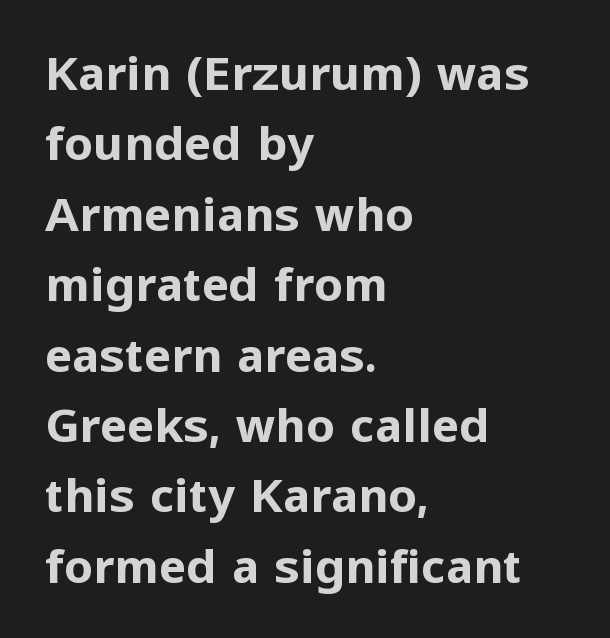
What stands out about the letter spacing? Nothing — it is the standard amount. Notice how thick the strokes are: this is what a full bold looks like. Designer's note — italics off, roman on. Each row of text sits above clean, open space.
